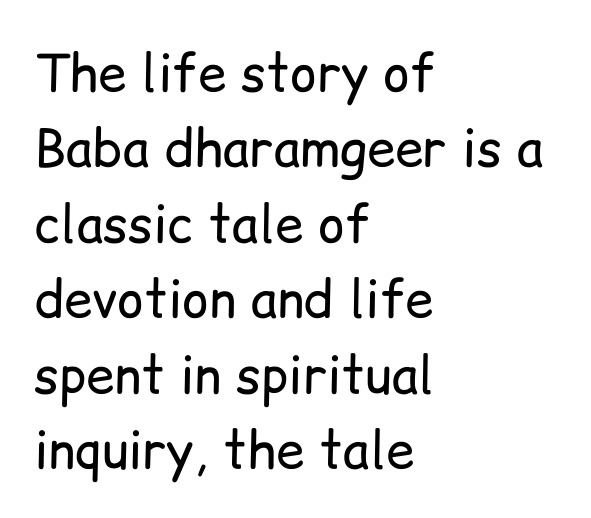
{"serif": "no", "italic": "no", "bold": "no", "weight": "regular", "width": "normal", "stroke_contrast": "low", "x_height": "medium", "monospaced": "no", "underline": "no", "align": "left", "line_spacing": "normal", "line_spacing_ratio": 1.48, "letter_spacing": "normal", "letter_spacing_em": 0.0, "glyph_px": 51}
